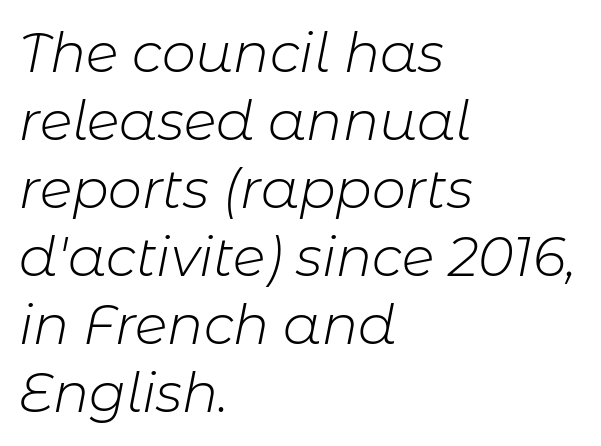
{"italic": "yes", "lean": "right", "slant_degrees": 11, "bold": "no", "weight": "light", "width": "normal", "stroke_contrast": "low", "x_height": "medium", "monospaced": "no", "underline": "no", "align": "left", "line_spacing": "normal", "line_spacing_ratio": 1.26, "letter_spacing": "normal", "letter_spacing_em": 0.0, "glyph_px": 54}
